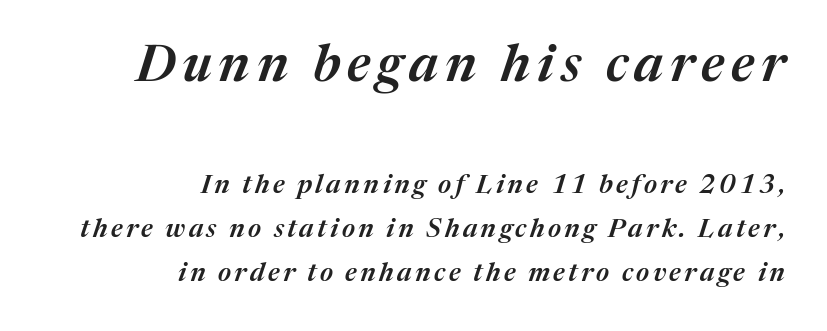
Q: Is the text bold? A: Semi-bold.
Q: Is the text italic (slanted)? A: Yes, it leans right by about 17 degrees.
Q: Is the text underlined? A: No.
Q: How is the paragraph aligned? A: Right-aligned.
Q: Which block of text is set in a larger size, the first (top) or the second (bottom)? A: The first (top) one.
Q: Width (condensed, normal, or wide)? A: Normal.
Q: Stroke contrast? A: Medium.
Q: x-height? A: Medium.
Q: Monospaced? A: No.
